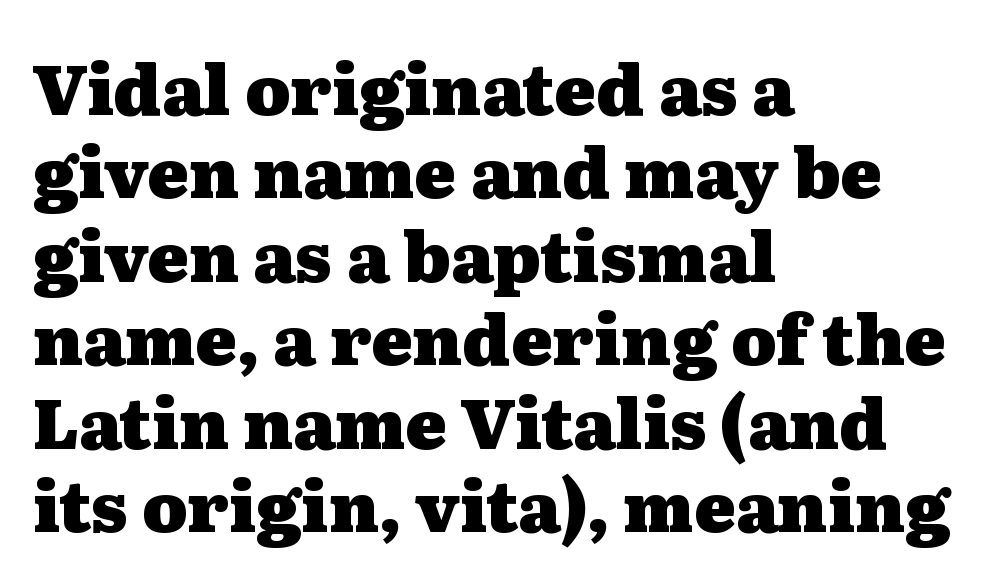
{"serif": "yes", "italic": "no", "bold": "yes", "weight": "heavy", "width": "wide", "stroke_contrast": "medium", "x_height": "medium", "monospaced": "no", "underline": "no", "align": "left", "line_spacing_ratio": 1.21, "letter_spacing": "normal", "letter_spacing_em": 0.0, "glyph_px": 69}
